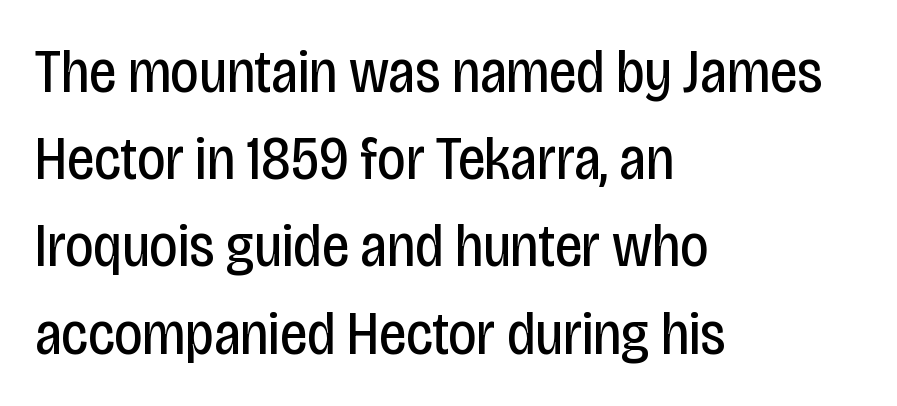
The image shows 61 px regular-weight, condensed sans-serif type, upright; set left-aligned, normal line spacing (1.43x), normal letter spacing, not underlined; low stroke contrast and a large x-height.
